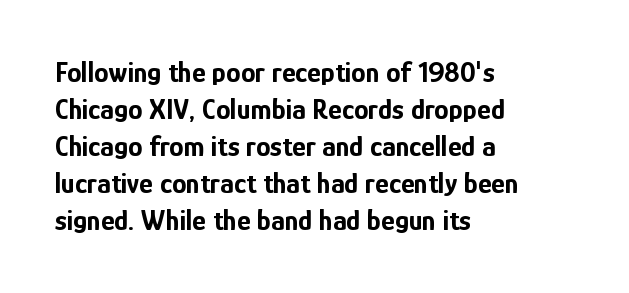
{"serif": "no", "italic": "no", "bold": "yes", "weight": "bold", "width": "condensed", "stroke_contrast": "low", "x_height": "medium", "monospaced": "no", "underline": "no", "align": "left", "line_spacing": "normal", "line_spacing_ratio": 1.28, "letter_spacing": "normal", "letter_spacing_em": 0.0, "glyph_px": 29}
